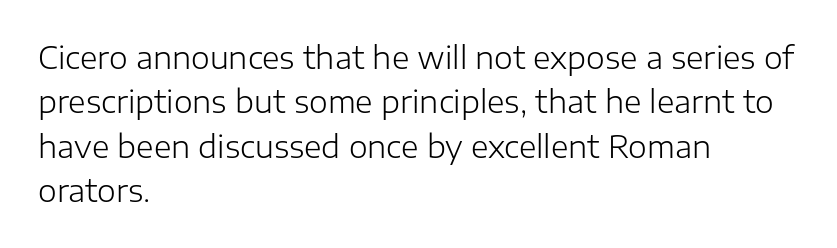
{"serif": "no", "italic": "no", "bold": "no", "weight": "light", "width": "normal", "stroke_contrast": "low", "x_height": "medium", "monospaced": "no", "underline": "no", "align": "left", "line_spacing": "normal", "line_spacing_ratio": 1.48, "letter_spacing": "normal", "letter_spacing_em": 0.0, "glyph_px": 30}
